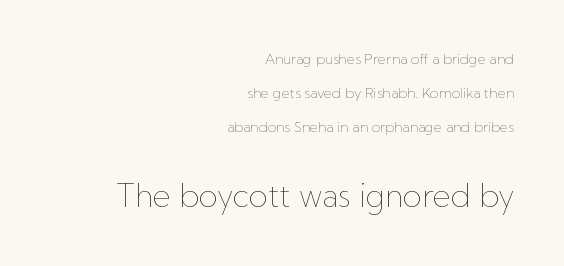
The image shows 31 px thin type, upright; set right-aligned, loose line spacing (2.42x), normal letter spacing, not underlined; the second (bottom) block is 2.21x larger; low stroke contrast and a medium x-height.
